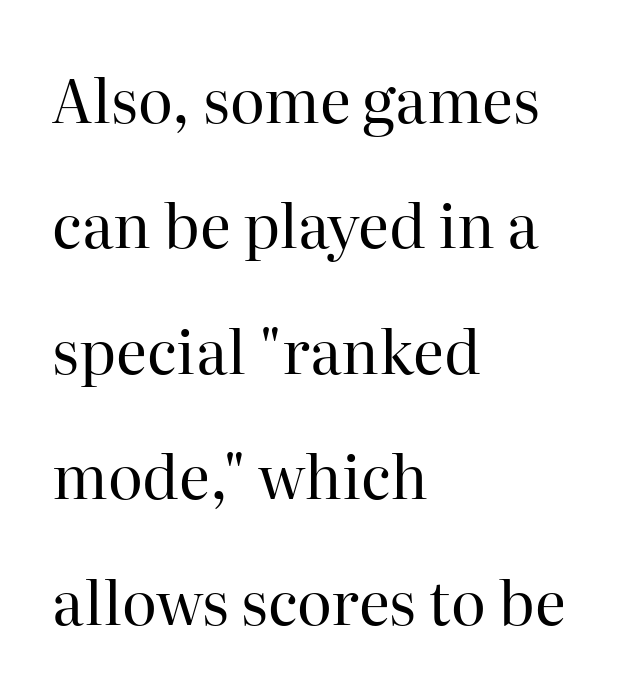
Q: Is the text bold? A: No.
Q: Is the text italic (slanted)? A: No, it is upright.
Q: Is the typeface a serif or a sans-serif typeface? A: Serif.
Q: Is the text underlined? A: No.
Q: How is the paragraph aligned? A: Left-aligned.
Q: Is the spacing between letters normal or unusually wide? A: Normal.
Q: Is the spacing between lines tight, normal or loose? A: Loose.
Q: Width (condensed, normal, or wide)? A: Normal.
Q: Stroke contrast? A: High.
Q: x-height? A: Medium.
Q: Monospaced? A: No.
